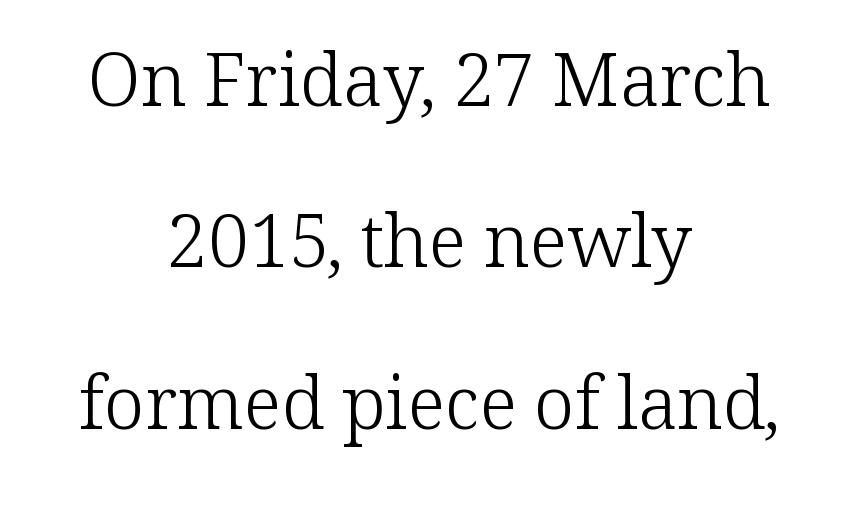
{"serif": "yes", "italic": "no", "bold": "no", "weight": "light", "width": "normal", "stroke_contrast": "low", "x_height": "medium", "monospaced": "no", "underline": "no", "align": "center", "line_spacing": "loose", "line_spacing_ratio": 2.21, "letter_spacing": "normal", "letter_spacing_em": 0.0, "glyph_px": 73}
